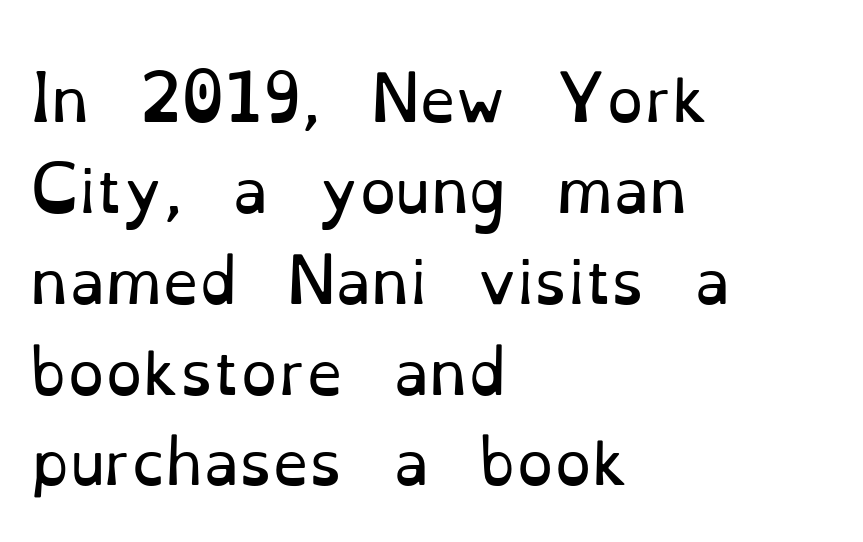
Q: Is the text bold? A: No.
Q: Is the text italic (slanted)? A: No, it is upright.
Q: Is the typeface a serif or a sans-serif typeface? A: Serif.
Q: Is the text underlined? A: No.
Q: How is the paragraph aligned? A: Left-aligned.
Q: Is the spacing between letters normal or unusually wide? A: Normal.
Q: Is the spacing between lines tight, normal or loose? A: Normal.
Q: Width (condensed, normal, or wide)? A: Normal.
Q: Stroke contrast? A: Low.
Q: x-height? A: Small.
Q: Monospaced? A: No.
